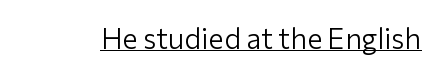
{"serif": "no", "italic": "no", "bold": "no", "weight": "light", "width": "normal", "stroke_contrast": "low", "x_height": "medium", "monospaced": "no", "underline": "yes", "letter_spacing": "normal", "letter_spacing_em": 0.0, "glyph_px": 29}
